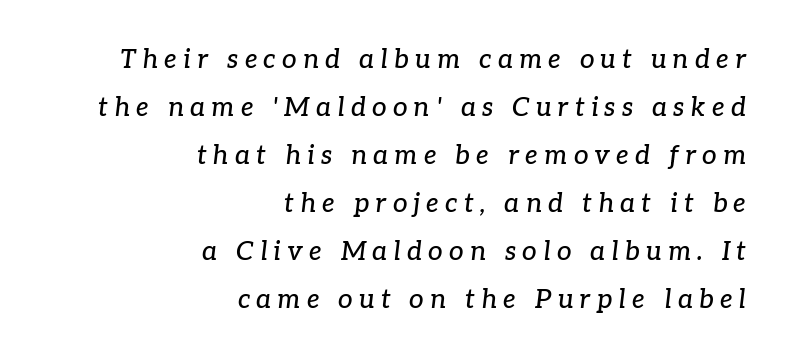
The image shows 26 px text type, italic (leaning right); set right-aligned, line spacing 1.85x, unusually wide letter spacing (+0.24 em), not underlined.
